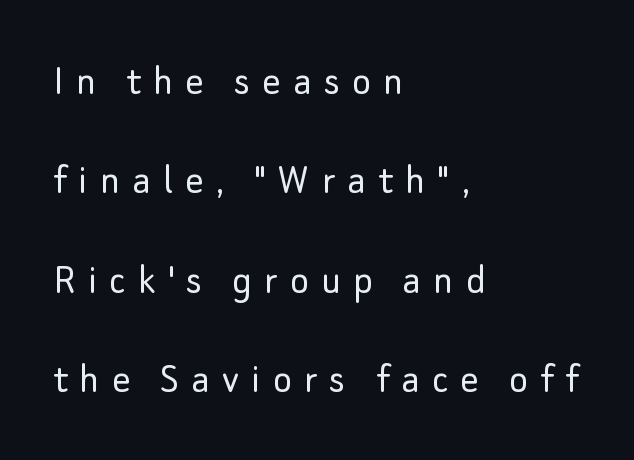
Is this a fixed-width face? No — the glyphs have proportional, varying widths. Summary of weight: not heavy and not bold. To sum up the face: it is a sans, with no serifs. Leading is clearly above the norm, producing a sparse column. The letterforms stand isolated, each surrounded by extra space. Type without underlining.
